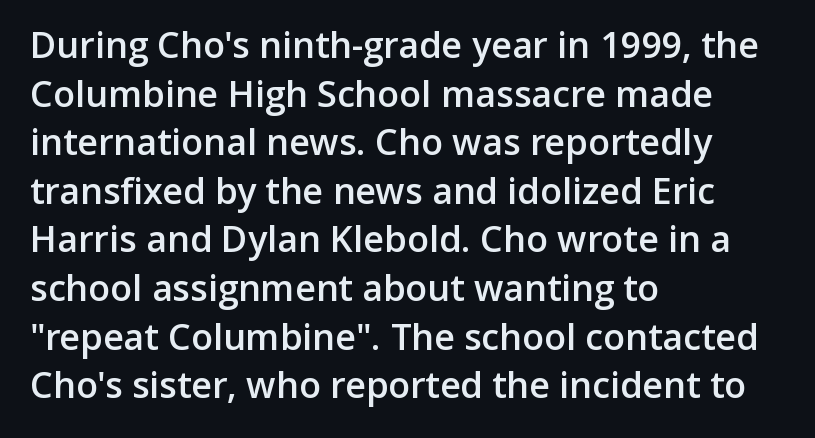
The image shows 36 px semibold sans-serif type, upright; set left-aligned, normal line spacing (1.35x), normal letter spacing, not underlined; low stroke contrast and a medium x-height.
